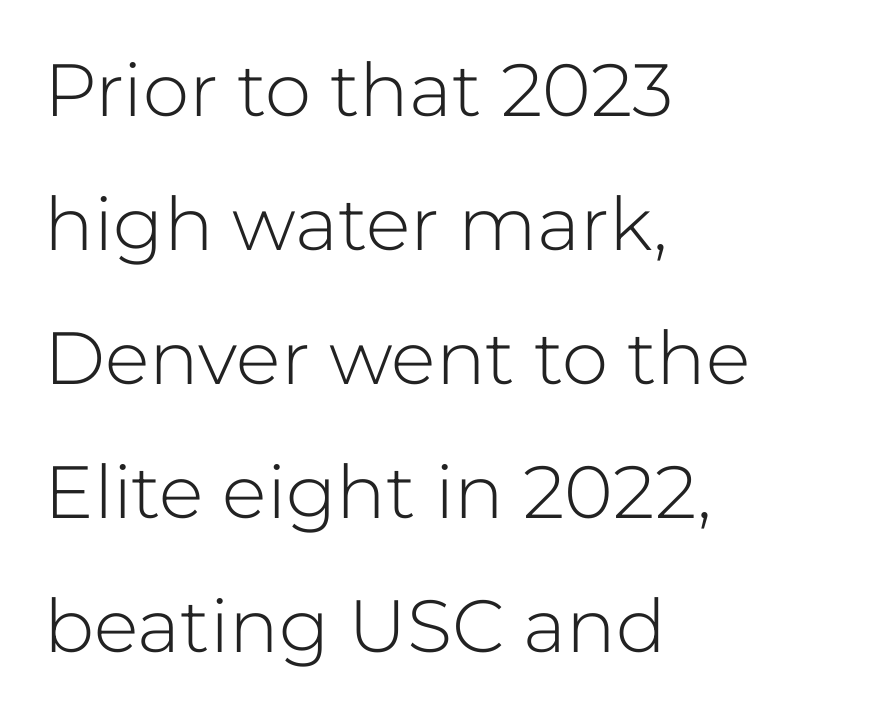
Q: Is the text bold? A: No.
Q: Is the text italic (slanted)? A: No, it is upright.
Q: Is the typeface a serif or a sans-serif typeface? A: Sans-serif.
Q: Is the text underlined? A: No.
Q: How is the paragraph aligned? A: Left-aligned.
Q: Is the spacing between letters normal or unusually wide? A: Normal.
Q: Width (condensed, normal, or wide)? A: Normal.
Q: Stroke contrast? A: Low.
Q: x-height? A: Medium.
Q: Monospaced? A: No.
